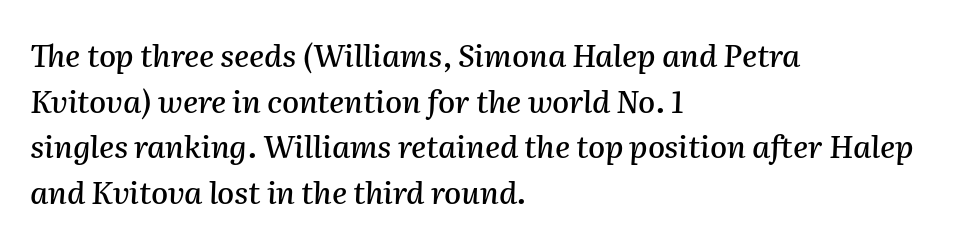
The horizontal fit of the characters is conventional and even. Is this a fixed-width face? No — the glyphs have proportional, varying widths. The space directly below the letters is spotless. Line starts are locked; line ends wander. You can tell it's italic because the verticals aren't actually vertical.
